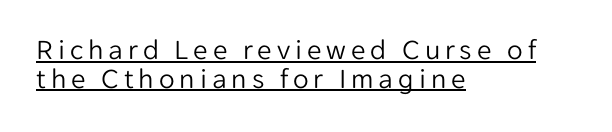
The image shows 29 px light sans-serif type, upright; set left-aligned, tight line spacing (0.99x), underlined; low stroke contrast and a medium x-height.
